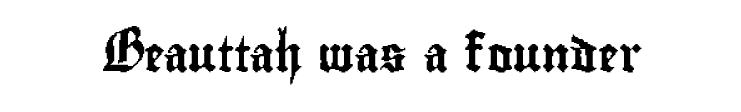
Q: Is the text italic (slanted)? A: No, it is upright.
Q: Is the typeface a serif or a sans-serif typeface? A: Sans-serif.
Q: Is the text underlined? A: No.
Q: Is the spacing between letters normal or unusually wide? A: Normal.
Q: Width (condensed, normal, or wide)? A: Condensed.
Q: Stroke contrast? A: Low.
Q: x-height? A: Small.
Q: Monospaced? A: No.
